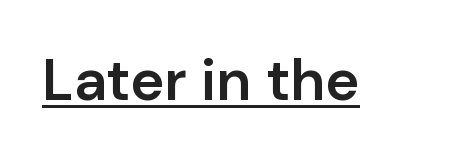
The image shows 58 px semibold sans-serif type, upright; set normal letter spacing, underlined; low stroke contrast and a medium x-height.
